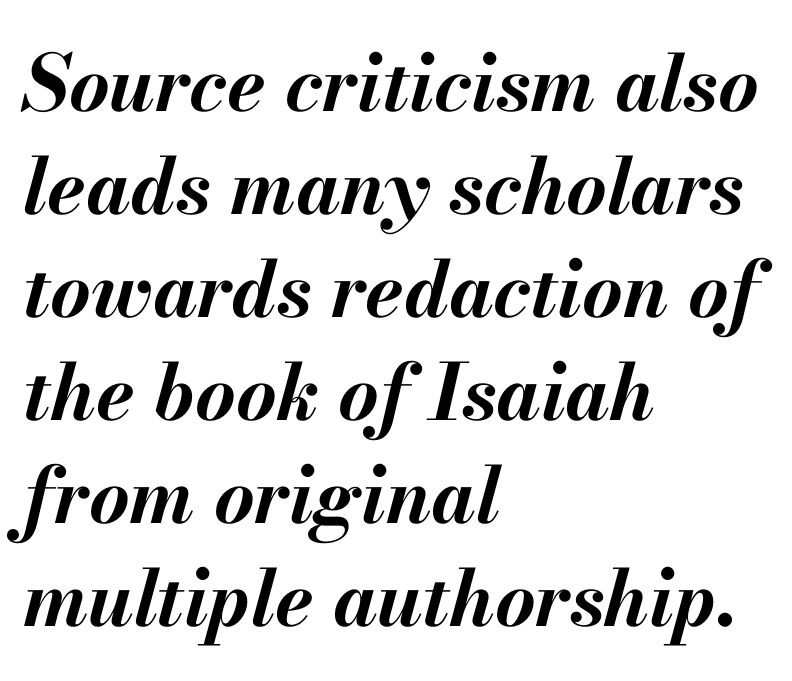
The image shows 78 px bold type, italic (leaning right); set left-aligned, normal line spacing (1.32x), normal letter spacing, not underlined; medium stroke contrast and a small x-height.
